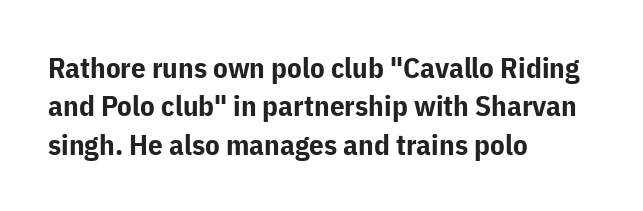
{"serif": "no", "italic": "no", "bold": "yes", "weight": "bold", "width": "normal", "stroke_contrast": "low", "x_height": "medium", "monospaced": "no", "underline": "no", "align": "left", "line_spacing": "normal", "line_spacing_ratio": 1.32, "letter_spacing": "normal", "letter_spacing_em": 0.0, "glyph_px": 29}
